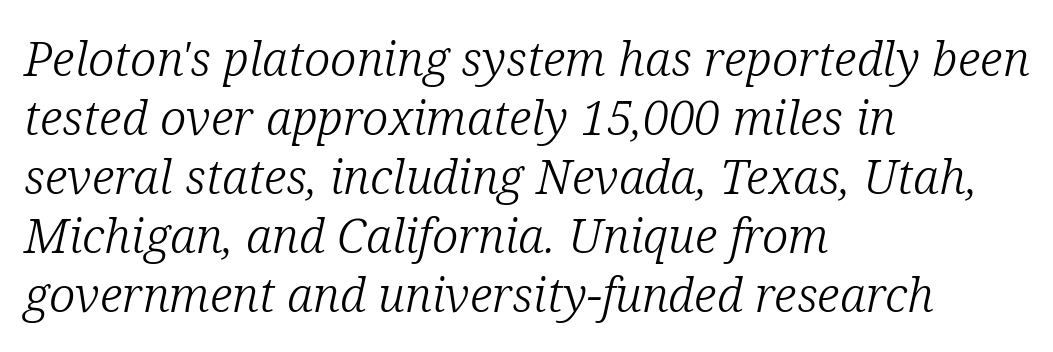
Ink coverage per letter is moderate at most. Compared with ordinary roman type, these characters are visibly tilted. Does extra space separate the letters? No, they use regular spacing. The face used here is proportionally spaced, like ordinary book or web type. The text was rendered using a seriffed face with decorative stroke endings. All the whitespace from short lines collects on the right.
